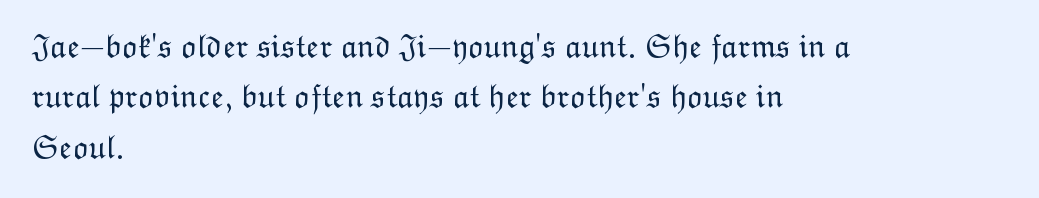
{"italic": "no", "bold": "no", "weight": "light", "width": "normal", "stroke_contrast": "low", "x_height": "medium", "monospaced": "no", "underline": "no", "align": "left", "line_spacing": "normal", "line_spacing_ratio": 1.53, "letter_spacing": "normal", "letter_spacing_em": 0.0, "glyph_px": 33}
